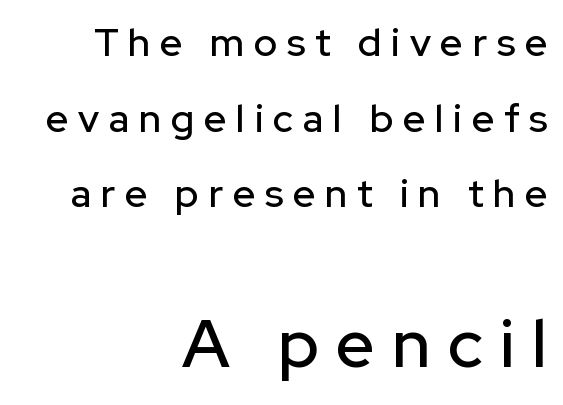
The block sitting lower on the canvas is the one with enlarged characters. In terms of posture, this sample is upright. Descender tails drop into unmarked territory. Letter spacing: wide. Stroke terminals: plain, sans-serif.
